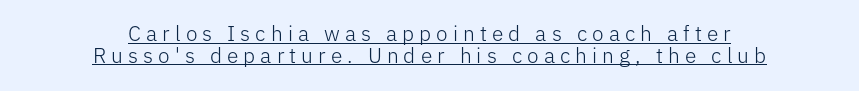
{"italic": "no", "bold": "no", "underline": "yes", "align": "center", "line_spacing": "tight", "line_spacing_ratio": 1.03, "letter_spacing": "wide", "letter_spacing_em": 0.24, "glyph_px": 21}
